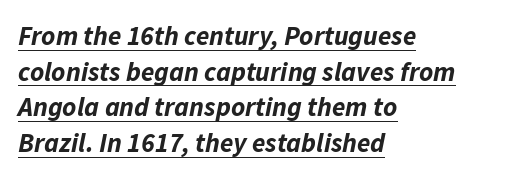
{"italic": "yes", "lean": "right", "slant_degrees": 11, "bold": "yes", "underline": "yes", "align": "left", "line_spacing": "normal", "line_spacing_ratio": 1.32, "letter_spacing": "normal", "letter_spacing_em": 0.0, "glyph_px": 27}
